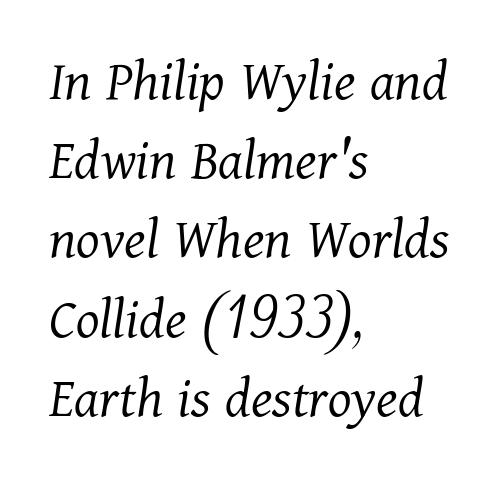
The image shows 60 px light serif type, italic (leaning right); set left-aligned, normal line spacing (1.32x), normal letter spacing, not underlined; medium stroke contrast and a medium x-height.
